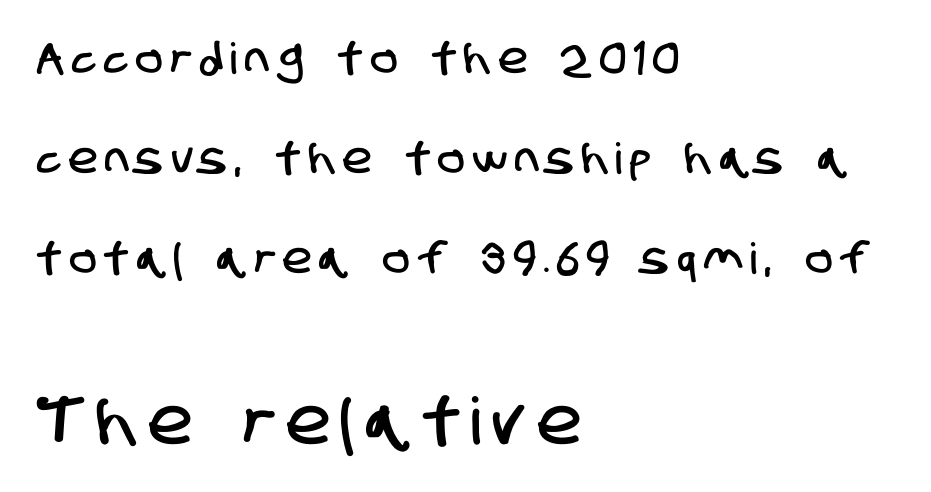
{"serif": "no", "width": "condensed", "stroke_contrast": "low", "x_height": "large", "monospaced": "no", "underline": "no", "align": "left", "line_spacing": "loose", "line_spacing_ratio": 2.33, "letter_spacing": "wide", "letter_spacing_em": 0.2, "larger_block": "second", "size_ratio": 1.51, "glyph_px": 65}
